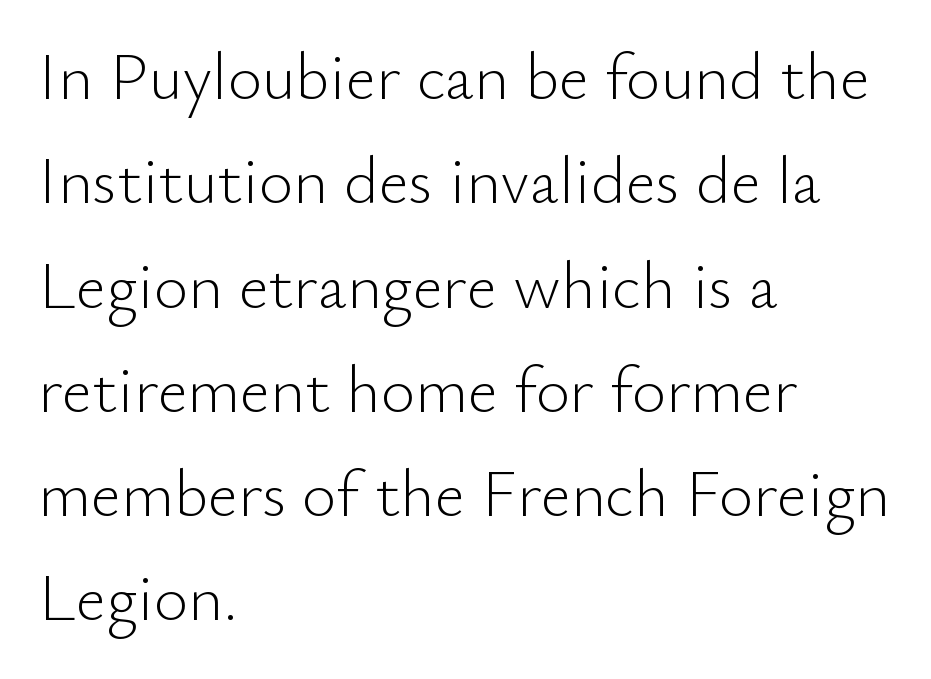
The image shows 66 px light sans-serif type, upright; set left-aligned, normal line spacing (1.58x), normal letter spacing, not underlined; low stroke contrast and a small x-height.
